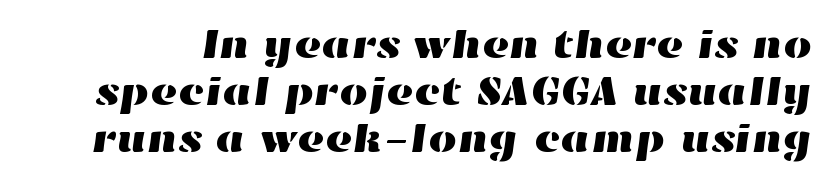
The image shows 41 px wide type; set tight line spacing (1.15x), normal letter spacing, not underlined; high stroke contrast and a medium x-height.
